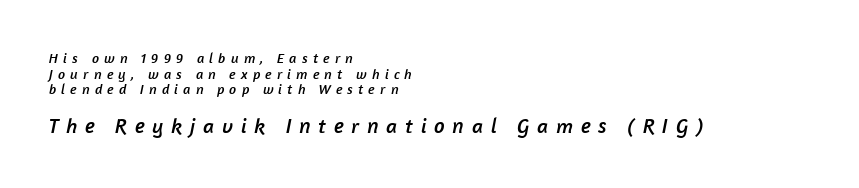
The compositor pushed each line to the left boundary. Beneath every word, the page is bare. Caption: expanded tracking, letters set apart. The line-height multiplier appears low, near solid setting.
